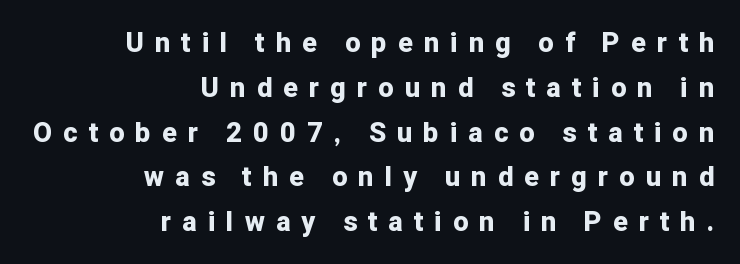
The image shows 27 px bold type, upright; set right-aligned, normal line spacing (1.66x), unusually wide letter spacing (+0.42 em), not underlined.
